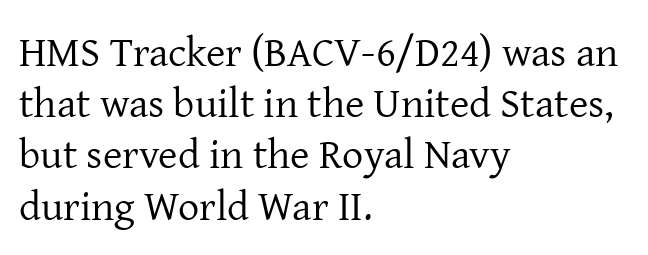
The image shows 42 px regular-weight serif type, upright; set left-aligned, line spacing 1.22x, normal letter spacing, not underlined; low stroke contrast and a medium x-height.
